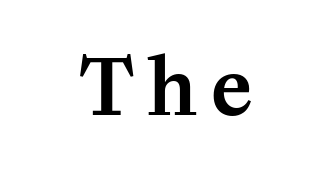
Check where the strokes stop: tiny serifs finish them off. Here the designer chose a conventional face with non-uniform glyph widths. Upright lettering throughout. The space directly below the letters is spotless.
